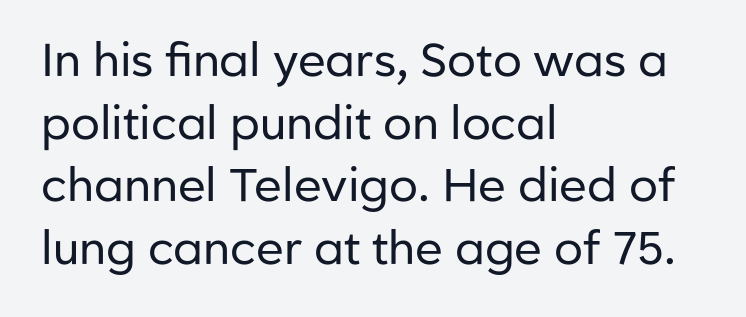
Q: Is the text bold? A: No.
Q: Is the text italic (slanted)? A: No, it is upright.
Q: Is the typeface a serif or a sans-serif typeface? A: Sans-serif.
Q: Is the text underlined? A: No.
Q: How is the paragraph aligned? A: Left-aligned.
Q: Is the spacing between letters normal or unusually wide? A: Normal.
Q: Is the spacing between lines tight, normal or loose? A: Normal.
Q: Width (condensed, normal, or wide)? A: Normal.
Q: Stroke contrast? A: Low.
Q: x-height? A: Medium.
Q: Monospaced? A: No.
